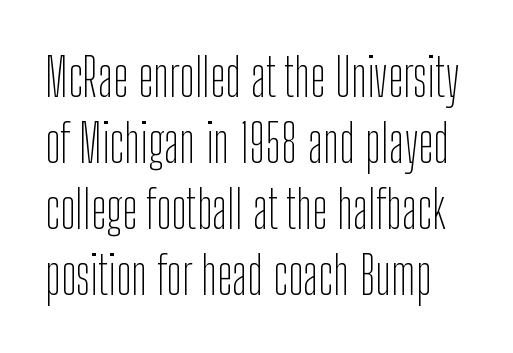
Every stem runs plumb, perpendicular to the baseline. The horizontal fit of the characters is conventional and even. Quick note: interline space is typical. Descender tails drop into unmarked territory. Check where the strokes stop: nothing finishes them off — pure sans.
